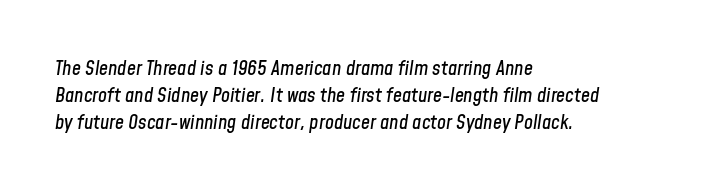
{"italic": "yes", "lean": "right", "slant_degrees": 8, "underline": "no", "align": "left", "line_spacing": "normal", "line_spacing_ratio": 1.35, "letter_spacing": "normal", "letter_spacing_em": 0.0, "glyph_px": 20}
